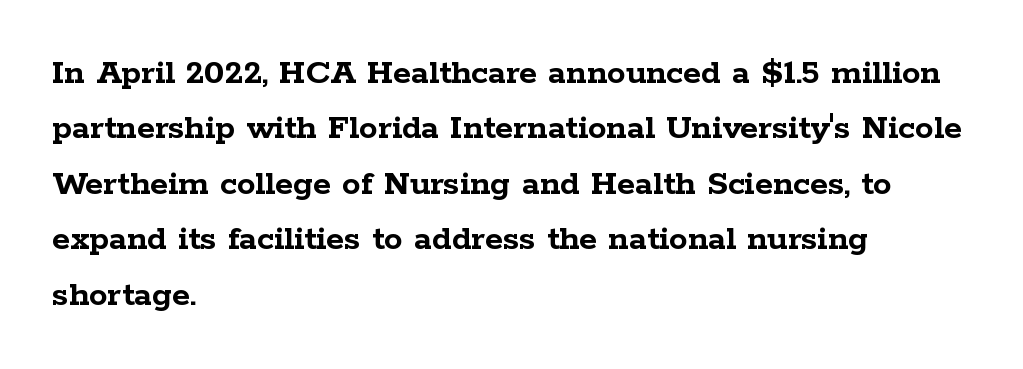
Short note: letters normally spaced. Do the characters align in a grid? No, the font is proportional. Quick note: not italic, upright. A typesetter would label this face a serif.
